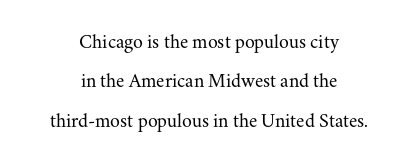
The image shows 20 px text type, upright; set centered, loose line spacing (1.97x), normal letter spacing, not underlined.
